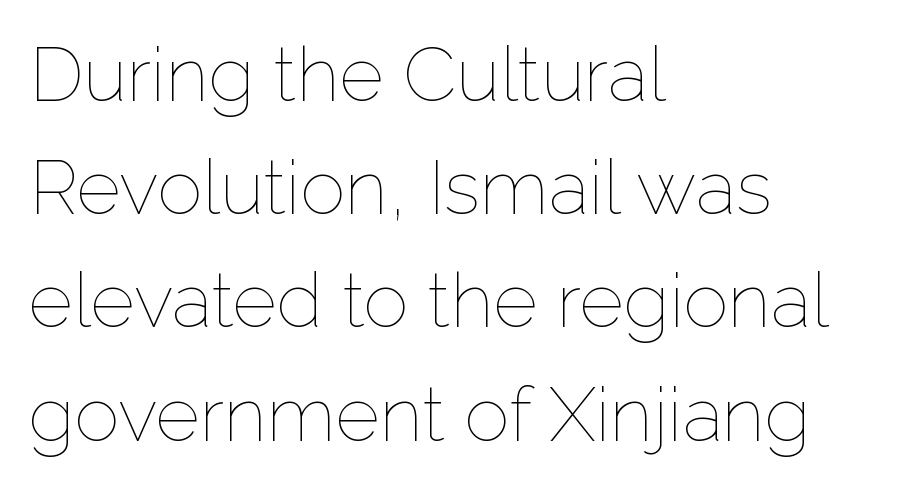
Q: Is the text bold? A: No.
Q: Is the text italic (slanted)? A: No, it is upright.
Q: Is the text underlined? A: No.
Q: How is the paragraph aligned? A: Left-aligned.
Q: Is the spacing between letters normal or unusually wide? A: Normal.
Q: Is the spacing between lines tight, normal or loose? A: Normal.
Q: Width (condensed, normal, or wide)? A: Normal.
Q: Stroke contrast? A: Low.
Q: x-height? A: Medium.
Q: Monospaced? A: No.
